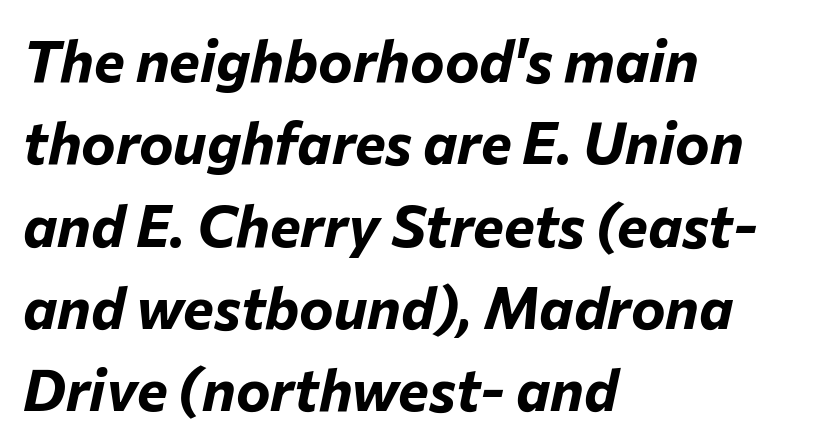
The image shows 58 px bold type, italic (leaning right); set left-aligned, normal line spacing (1.42x), normal letter spacing, not underlined; low stroke contrast and a medium x-height.
